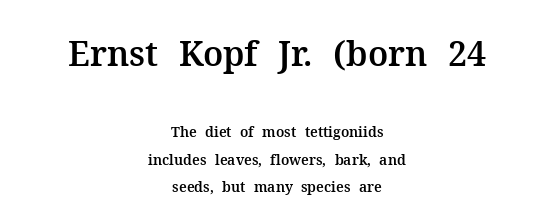
Underlining? Definitely not there. Character widths vary here, with narrow letters taking less room than wide ones. Every stem runs plumb, perpendicular to the baseline. The space between consecutive lines is lavish. Caption: upper text group enlarged, lower text group reduced.
